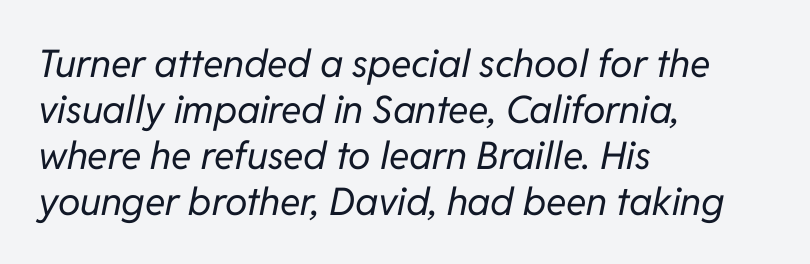
Character widths vary here, with narrow letters taking less room than wide ones. Default kerning and tracking; the words read as compact shapes. Anything drawn beneath the words? Only blank space. The cut favours lightness, reaching ordinary text weight at its darkest. The typesetter chose a ragged-right arrangement here. Italic: yes, the glyphs are oblique.
